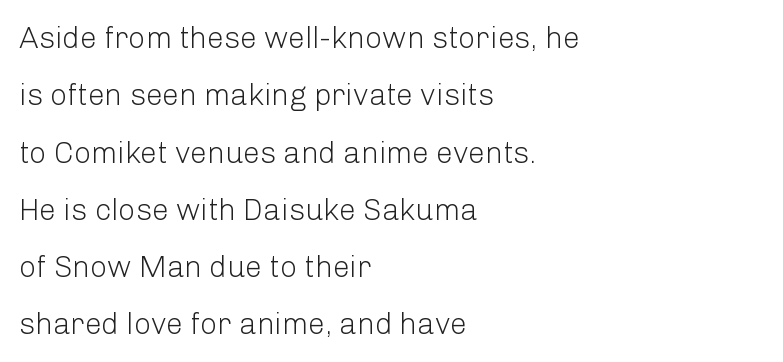
Bare-footed words on every line. If you drew a line through each stem, it would be perfectly vertical. You can tell from the bare stems that sans-serif type was used. Each letter keeps its own natural width here, so spacing adapts to shape.
